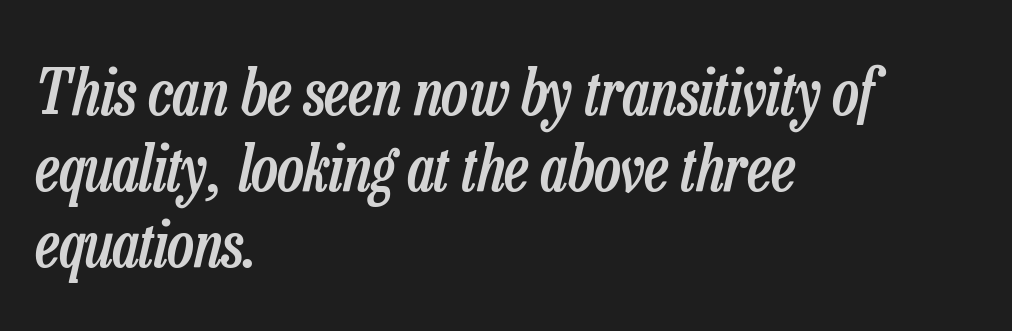
The image shows 63 px semibold, condensed type, italic (leaning right); set left-aligned, line spacing 1.21x, normal letter spacing, not underlined; low stroke contrast and a medium x-height.
